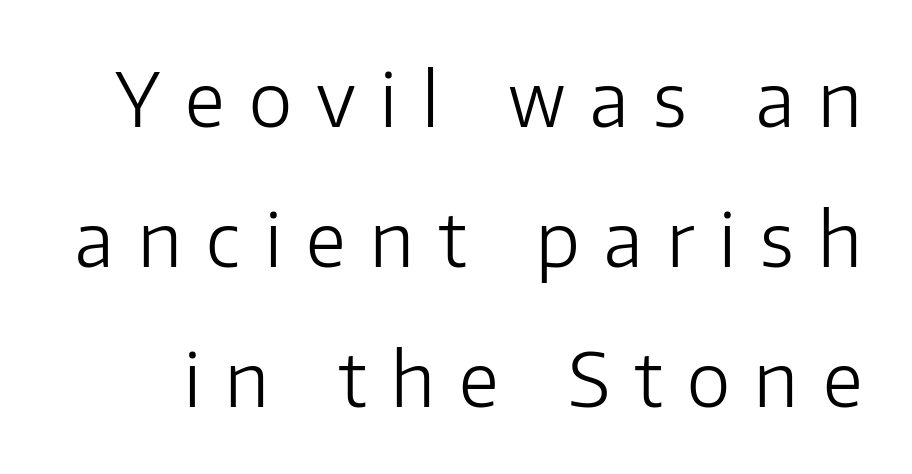
Q: Is the text bold? A: No.
Q: Is the text italic (slanted)? A: No, it is upright.
Q: Is the typeface a serif or a sans-serif typeface? A: Sans-serif.
Q: Is the text underlined? A: No.
Q: Is the spacing between letters normal or unusually wide? A: Unusually wide.
Q: Width (condensed, normal, or wide)? A: Normal.
Q: Stroke contrast? A: Low.
Q: x-height? A: Medium.
Q: Monospaced? A: No.
